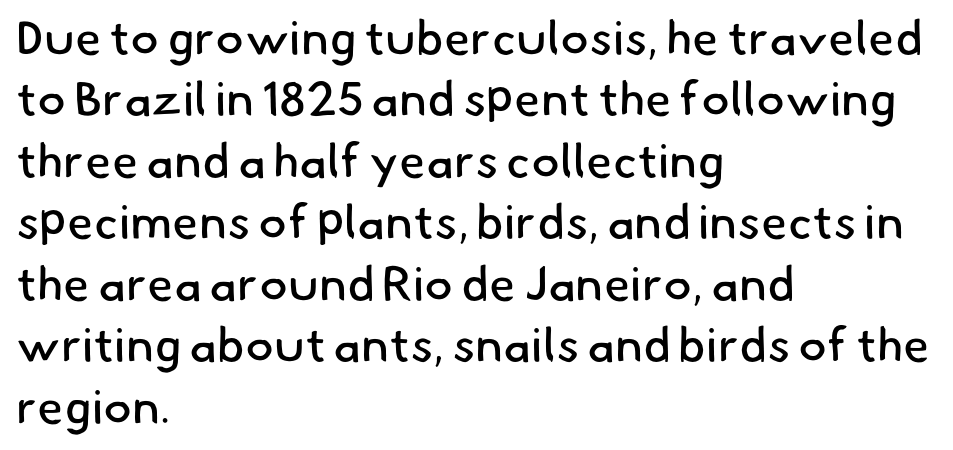
The image shows 48 px regular-weight sans-serif type; set left-aligned, normal line spacing (1.28x), normal letter spacing, not underlined; low stroke contrast and a small x-height.
